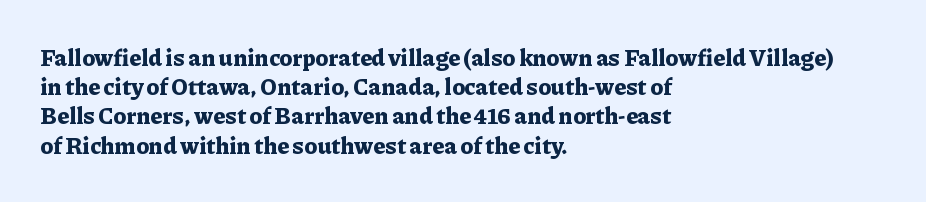
{"italic": "no", "bold": "yes", "underline": "no", "align": "left", "line_spacing": "normal", "line_spacing_ratio": 1.27, "letter_spacing": "normal", "letter_spacing_em": 0.0, "glyph_px": 23}
